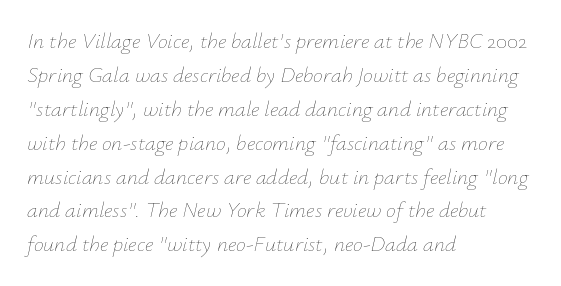
Tall strokes in this sample are angled rather than plumb. Typeset ragged right — the left edge is the straight one. Words appear dense and cohesive because spacing is normal. The font sits on the lighter half of the weight spectrum, regular included. The words here are not underlined.
